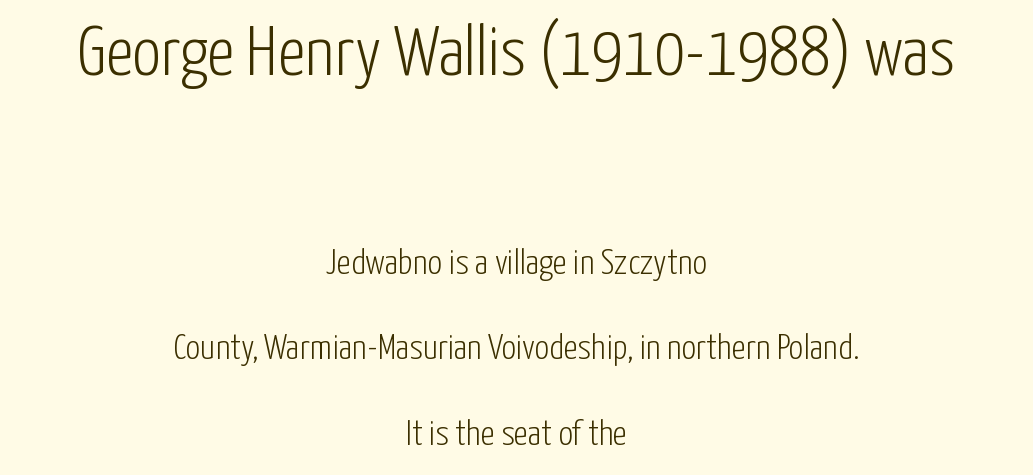
The image shows 71 px light, condensed sans-serif type, upright; set centered, loose line spacing (2.37x), normal letter spacing, not underlined; the first (top) block is 1.97x larger; low stroke contrast and a medium x-height.
